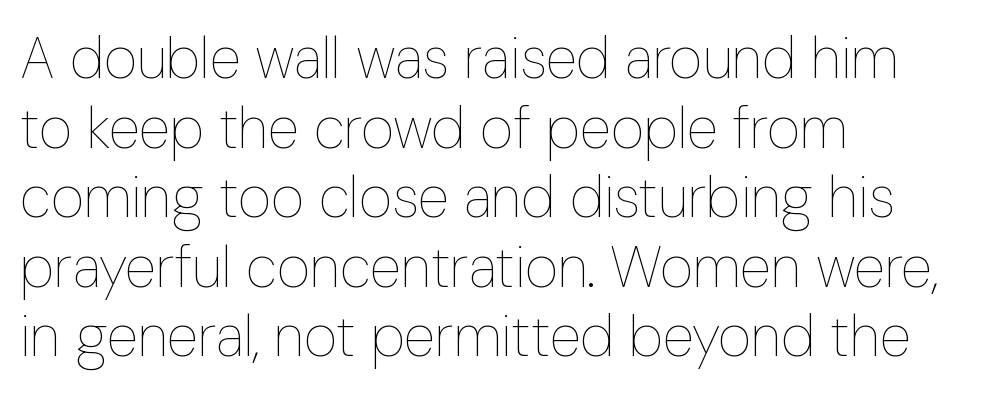
Q: Is the text bold? A: No.
Q: Is the text italic (slanted)? A: No, it is upright.
Q: Is the text underlined? A: No.
Q: How is the paragraph aligned? A: Left-aligned.
Q: Is the spacing between letters normal or unusually wide? A: Normal.
Q: Width (condensed, normal, or wide)? A: Condensed.
Q: Stroke contrast? A: Low.
Q: x-height? A: Medium.
Q: Monospaced? A: No.
